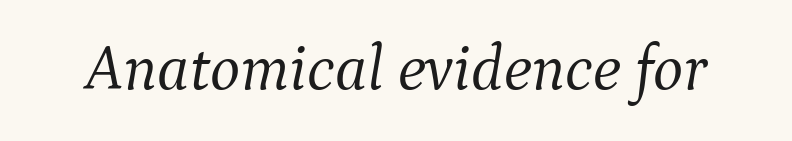
A typesetter would call this proportional, since set widths differ per character. Underline: absent. Words appear dense and cohesive because spacing is normal. In terms of letterform style, serifs are clearly present.
